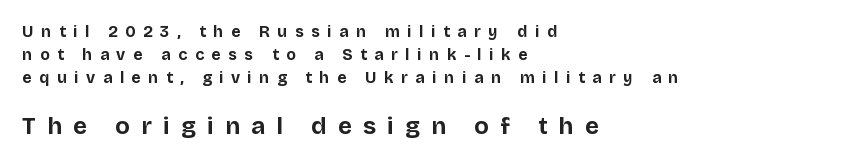
Q: Is the text bold? A: Yes.
Q: Is the text italic (slanted)? A: No, it is upright.
Q: Is the text underlined? A: No.
Q: How is the paragraph aligned? A: Left-aligned.
Q: Is the spacing between letters normal or unusually wide? A: Unusually wide.
Q: Is the spacing between lines tight, normal or loose? A: Normal.
Q: Which block of text is set in a larger size, the first (top) or the second (bottom)? A: The second (bottom) one.
